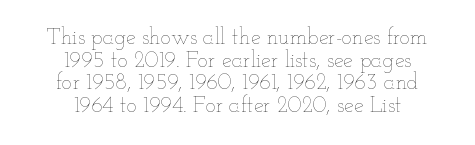
Q: Is the text bold? A: No.
Q: Is the text italic (slanted)? A: No, it is upright.
Q: Is the text underlined? A: No.
Q: How is the paragraph aligned? A: Centered.
Q: Is the spacing between letters normal or unusually wide? A: Normal.
Q: Is the spacing between lines tight, normal or loose? A: Tight.
